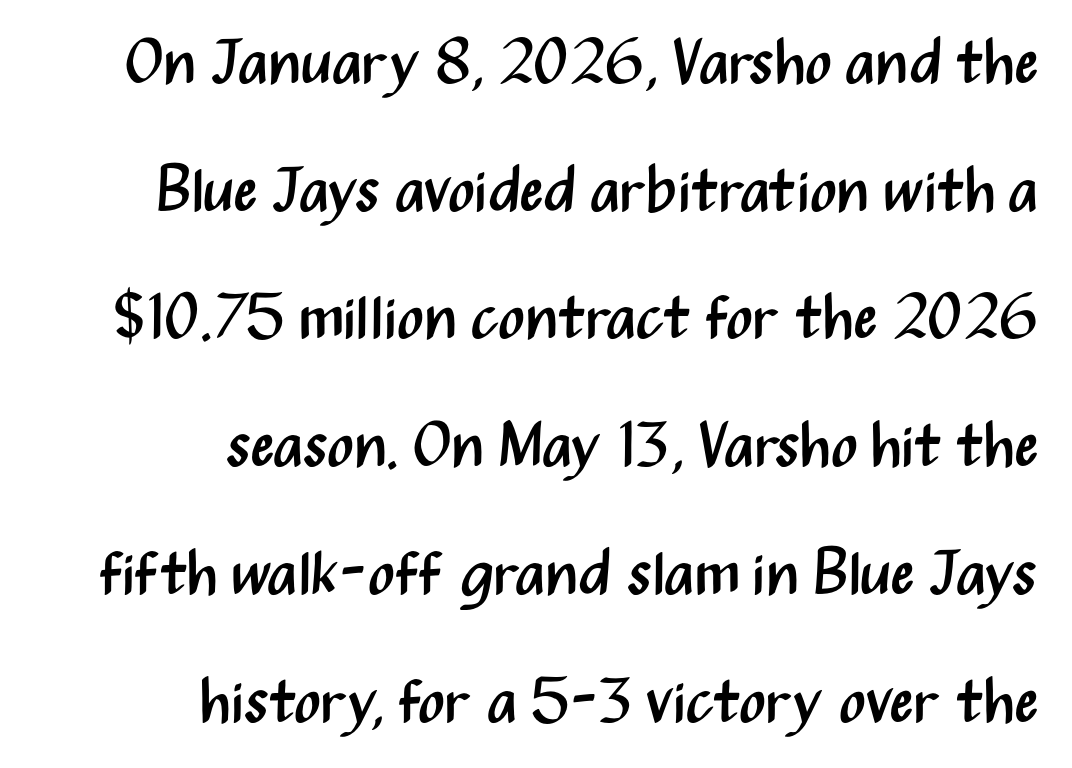
Note the varied advance widths — an 'i' is clearly narrower than an 'm'. A light-to-regular cut is what we see here. A flush-right, rag-left setting is used for this passage. Font category for this specimen: sans-serif. Rendered with straight, roman letterforms.
